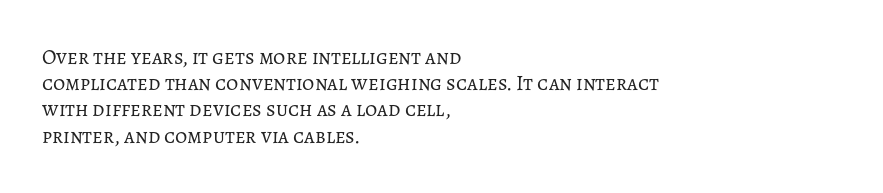
The image shows 21 px text type, upright; set left-aligned, normal line spacing (1.25x), normal letter spacing, not underlined.
